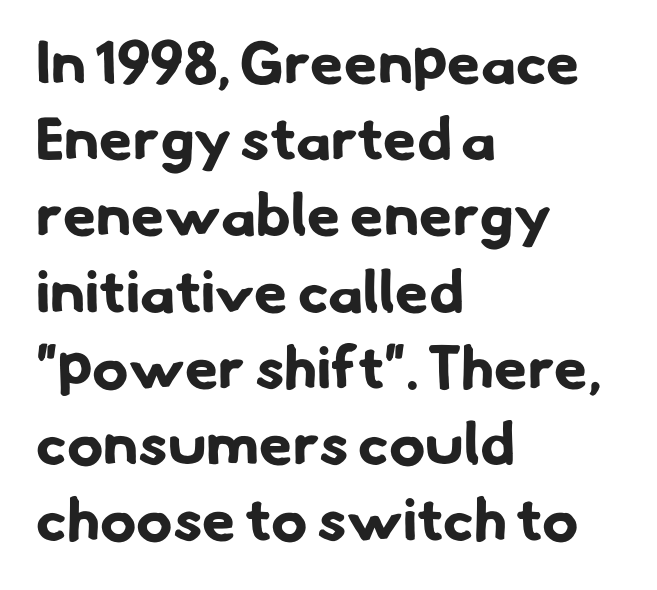
The image shows 60 px bold sans-serif type; set left-aligned, normal line spacing (1.27x), normal letter spacing, not underlined; low stroke contrast and a small x-height.
